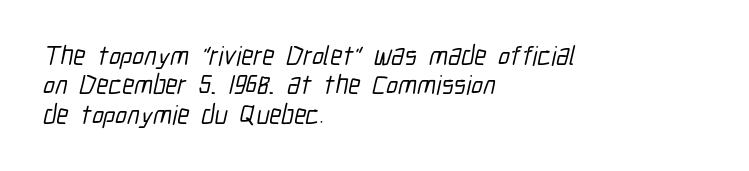
{"underline": "no", "align": "left", "line_spacing": "tight", "line_spacing_ratio": 1.09, "letter_spacing": "normal", "letter_spacing_em": 0.0, "glyph_px": 27}
